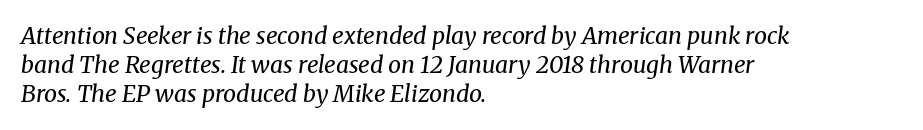
Q: Is the text bold? A: No.
Q: Is the text italic (slanted)? A: Yes, it leans right by about 8 degrees.
Q: Is the text underlined? A: No.
Q: How is the paragraph aligned? A: Left-aligned.
Q: Is the spacing between letters normal or unusually wide? A: Normal.
Q: Is the spacing between lines tight, normal or loose? A: Normal.
